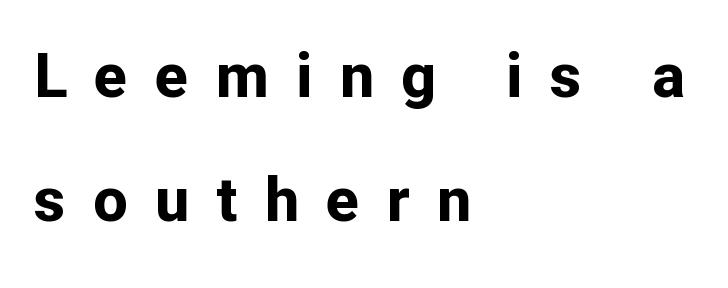
The image shows 61 px bold sans-serif type, upright; set left-aligned, loose line spacing (2.03x), unusually wide letter spacing (+0.45 em), not underlined; low stroke contrast and a medium x-height.
